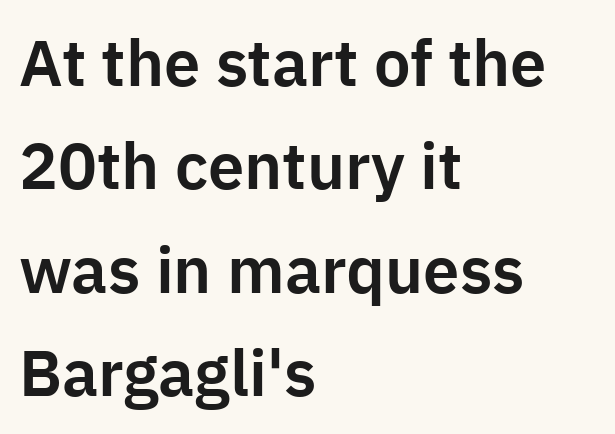
Q: Is the text italic (slanted)? A: No, it is upright.
Q: Is the typeface a serif or a sans-serif typeface? A: Sans-serif.
Q: Is the text underlined? A: No.
Q: How is the paragraph aligned? A: Left-aligned.
Q: Is the spacing between letters normal or unusually wide? A: Normal.
Q: Is the spacing between lines tight, normal or loose? A: Normal.
Q: Width (condensed, normal, or wide)? A: Normal.
Q: Stroke contrast? A: Low.
Q: x-height? A: Medium.
Q: Monospaced? A: No.
